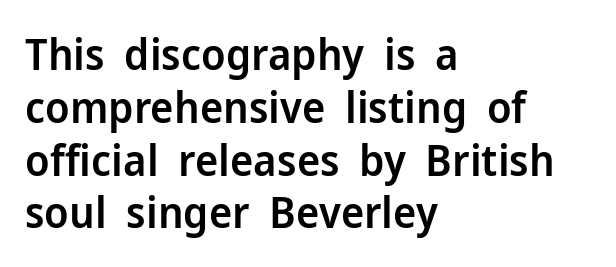
Q: Is the text bold? A: Semi-bold.
Q: Is the text italic (slanted)? A: No, it is upright.
Q: Is the typeface a serif or a sans-serif typeface? A: Sans-serif.
Q: Is the text underlined? A: No.
Q: How is the paragraph aligned? A: Left-aligned.
Q: Is the spacing between letters normal or unusually wide? A: Normal.
Q: Width (condensed, normal, or wide)? A: Normal.
Q: Stroke contrast? A: Low.
Q: x-height? A: Medium.
Q: Monospaced? A: No.
